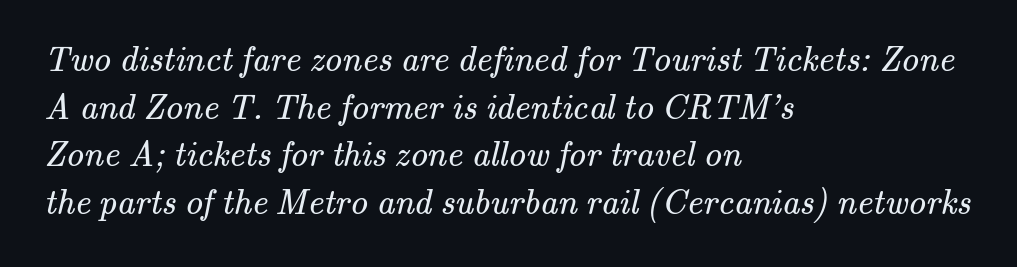
Heft: none added — not bold. Compared with typical paragraphs, the rows here are spaced about the same. Nothing unusual about the tracking: characters are spaced as the font intends. Examine the stroke ends and you'll spot serifs. Note the varied advance widths — an 'i' is clearly narrower than an 'm'. One-word summary of the alignment: left.
